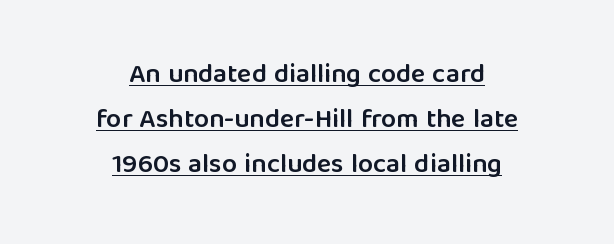
Q: Is the text bold? A: Semi-bold.
Q: Is the text italic (slanted)? A: No, it is upright.
Q: Is the text underlined? A: Yes.
Q: How is the paragraph aligned? A: Centered.
Q: Is the spacing between letters normal or unusually wide? A: Normal.
Q: Is the spacing between lines tight, normal or loose? A: Normal.
